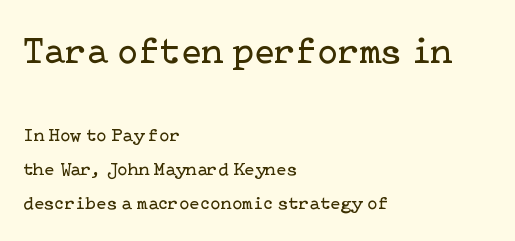
Q: Is the text bold? A: No.
Q: Is the text italic (slanted)? A: No, it is upright.
Q: Is the typeface a serif or a sans-serif typeface? A: Serif.
Q: Is the text underlined? A: No.
Q: How is the paragraph aligned? A: Left-aligned.
Q: Is the spacing between letters normal or unusually wide? A: Normal.
Q: Which block of text is set in a larger size, the first (top) or the second (bottom)? A: The first (top) one.
Q: Width (condensed, normal, or wide)? A: Normal.
Q: Stroke contrast? A: Low.
Q: x-height? A: Medium.
